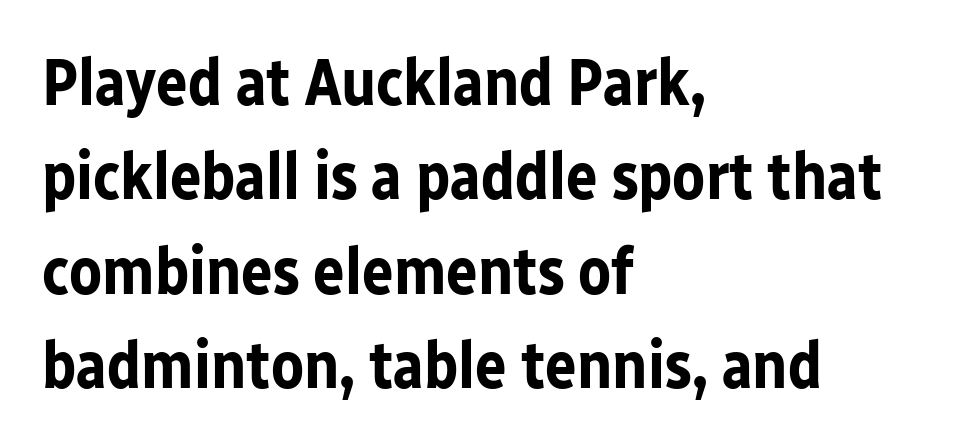
The text was rendered using a sans face with plain stroke endings. Check the space under the baseline: it is left empty. Quick note: interline space is typical. The letterforms sit shoulder to shoulder at normal distance. Italic: no, the glyphs are upright roman. A dark, heavy texture on the line: the type is bold.
